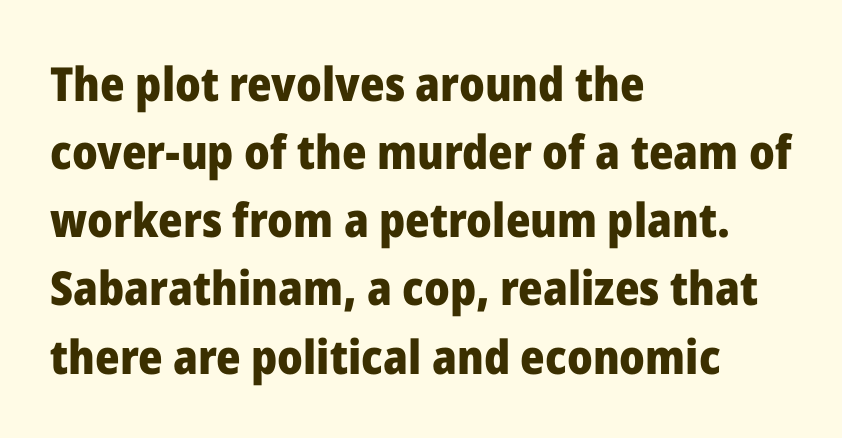
The image shows 47 px heavy sans-serif type, upright; set left-aligned, normal line spacing (1.45x), normal letter spacing, not underlined; low stroke contrast and a medium x-height.
